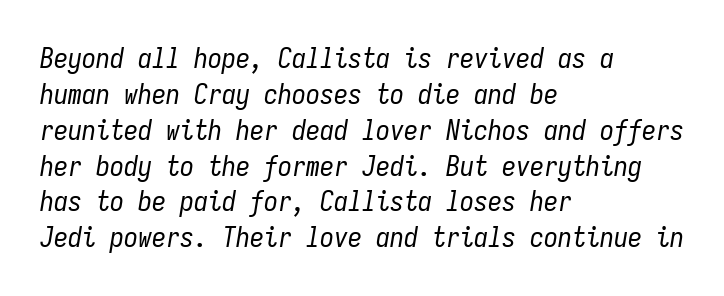
The image shows 28 px regular-weight, condensed type, italic (leaning right), monospaced; set left-aligned, normal line spacing (1.28x), normal letter spacing, not underlined; low stroke contrast and a medium x-height.
